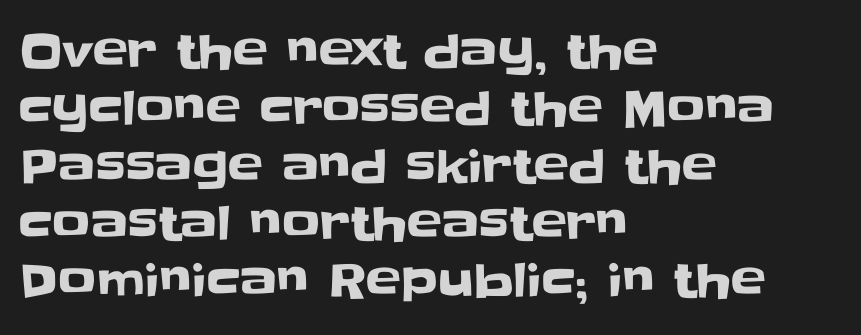
Q: Is the text italic (slanted)? A: No, it is upright.
Q: Is the typeface a serif or a sans-serif typeface? A: Sans-serif.
Q: Is the text underlined? A: No.
Q: How is the paragraph aligned? A: Left-aligned.
Q: Is the spacing between letters normal or unusually wide? A: Normal.
Q: Width (condensed, normal, or wide)? A: Normal.
Q: Stroke contrast? A: Low.
Q: x-height? A: Large.
Q: Monospaced? A: No.
